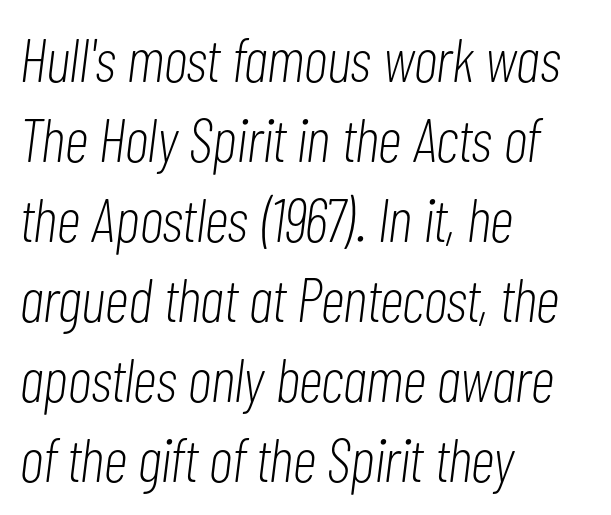
Regarding leading, the lines here are spaced in the standard way. Glance below the letters and you will spot only blank space. Note the varied advance widths — an 'i' is clearly narrower than an 'm'. This sample uses plain, unmodified letter spacing. The lettering tilts uniformly, giving the passage an italic look. The strokes carry an ordinary text weight at most.
